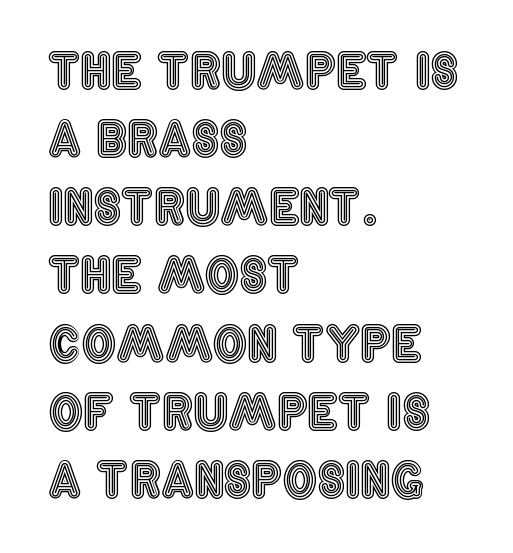
The letters sit at their default tracking, neither squeezed nor spread. The vertical gap from one line to the next is medium. The letters stand upright; this is a roman face. Horizontally, the lines are justified to the leading edge only. Words float on clear page, feet unadorned.
